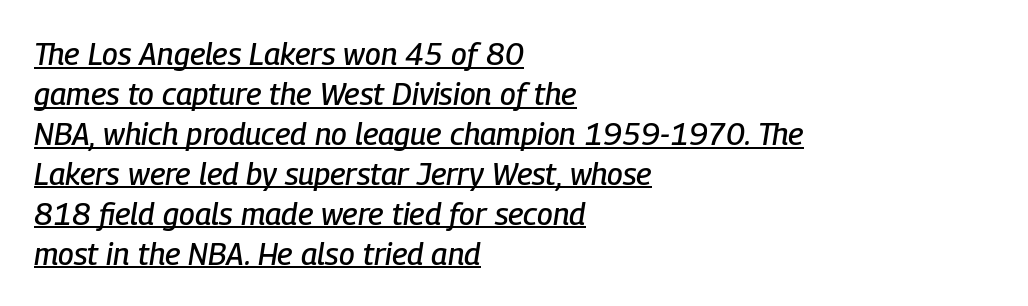
The rendering anchors every line to the left-hand side. The block of text has a typical density, with ordinary space between rows. The face used here appears with an underline applied. The rendering keeps characters at their native spacing.
